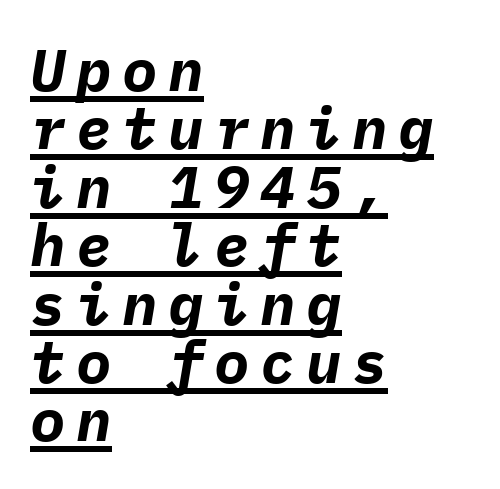
Q: Is the text bold? A: Yes.
Q: Is the text italic (slanted)? A: Yes, it leans right by about 9 degrees.
Q: Is the text underlined? A: Yes.
Q: How is the paragraph aligned? A: Left-aligned.
Q: Is the spacing between lines tight, normal or loose? A: Tight.
Q: Width (condensed, normal, or wide)? A: Normal.
Q: Stroke contrast? A: Low.
Q: x-height? A: Medium.
Q: Monospaced? A: Yes.
